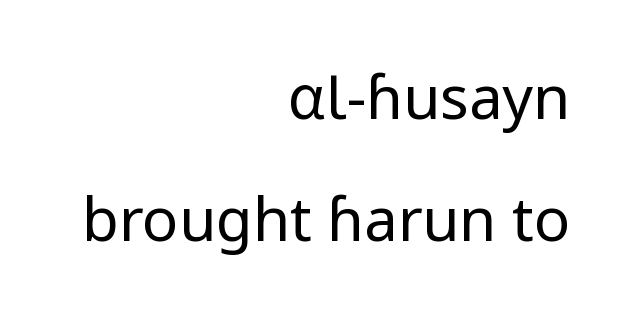
Q: Is the text bold? A: No.
Q: Is the text italic (slanted)? A: No, it is upright.
Q: Is the typeface a serif or a sans-serif typeface? A: Sans-serif.
Q: Is the text underlined? A: No.
Q: How is the paragraph aligned? A: Right-aligned.
Q: Is the spacing between letters normal or unusually wide? A: Normal.
Q: Is the spacing between lines tight, normal or loose? A: Loose.
Q: Width (condensed, normal, or wide)? A: Normal.
Q: Stroke contrast? A: Low.
Q: x-height? A: Medium.
Q: Monospaced? A: No.
